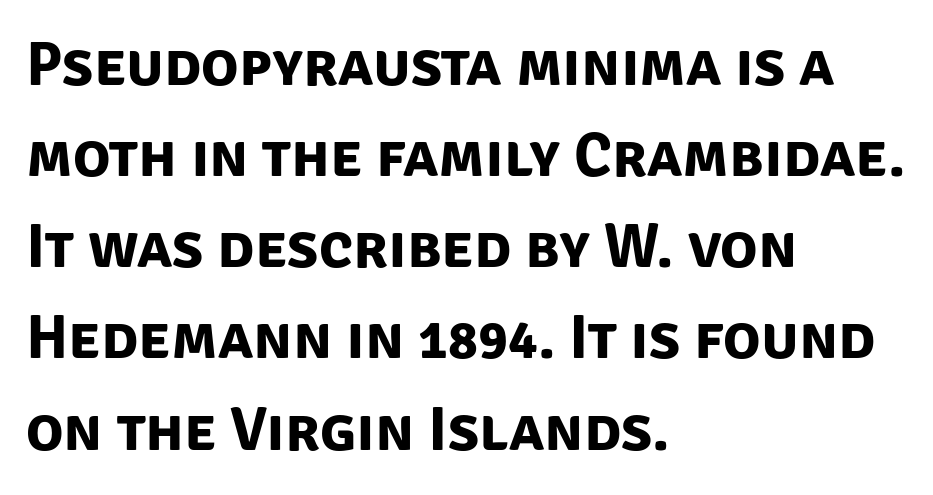
The image shows 62 px bold sans-serif type; set left-aligned, normal line spacing (1.47x), normal letter spacing, not underlined; low stroke contrast and a large x-height.
